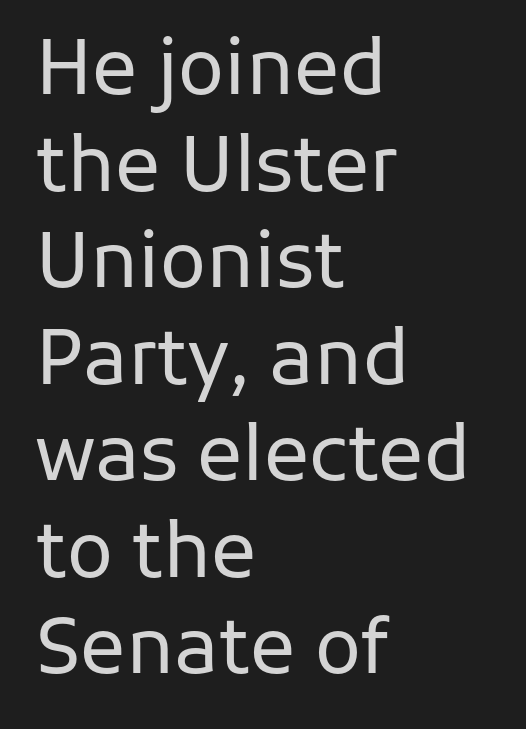
Q: Is the text bold? A: No.
Q: Is the text italic (slanted)? A: No, it is upright.
Q: Is the typeface a serif or a sans-serif typeface? A: Sans-serif.
Q: Is the text underlined? A: No.
Q: How is the paragraph aligned? A: Left-aligned.
Q: Is the spacing between letters normal or unusually wide? A: Normal.
Q: Is the spacing between lines tight, normal or loose? A: Normal.
Q: Width (condensed, normal, or wide)? A: Normal.
Q: Stroke contrast? A: Low.
Q: x-height? A: Medium.
Q: Monospaced? A: No.
